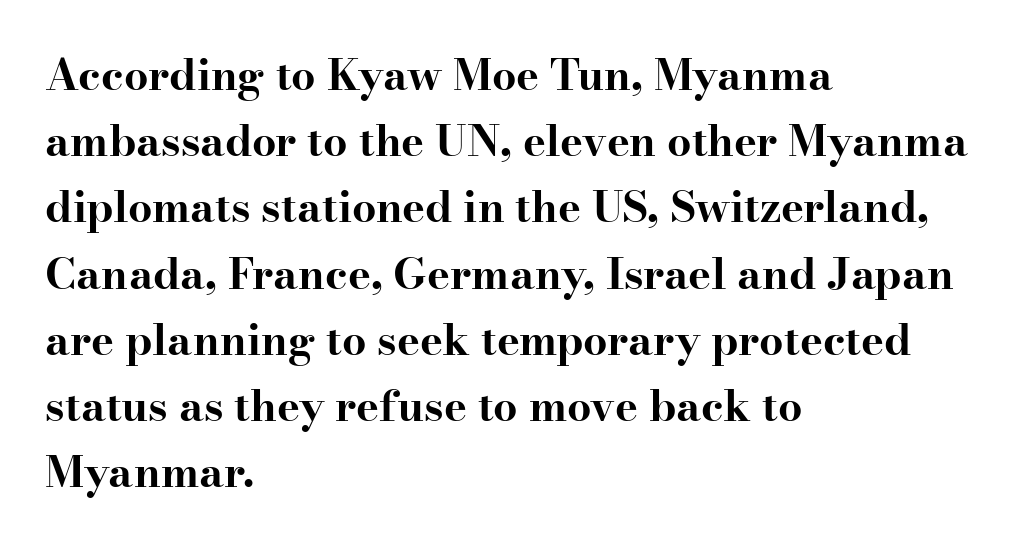
Quick note: underline off. Standard letterfit; no display-style spreading of the glyphs. Students, this is bold: see how much ink each stroke carries. The rows are spaced the way most documents space them.
